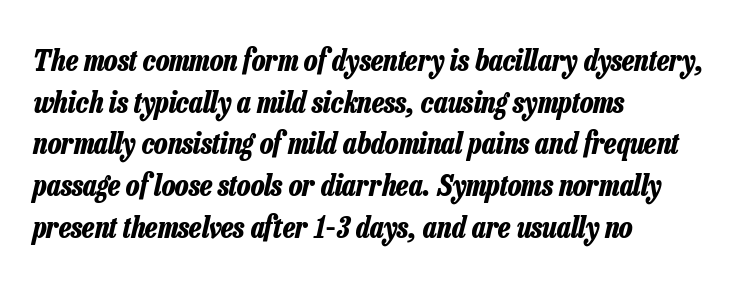
{"italic": "yes", "lean": "right", "slant_degrees": 13, "bold": "yes", "weight": "bold", "width": "condensed", "stroke_contrast": "low", "x_height": "medium", "monospaced": "no", "underline": "no", "align": "left", "line_spacing": "normal", "line_spacing_ratio": 1.39, "letter_spacing": "normal", "letter_spacing_em": 0.0, "glyph_px": 30}
